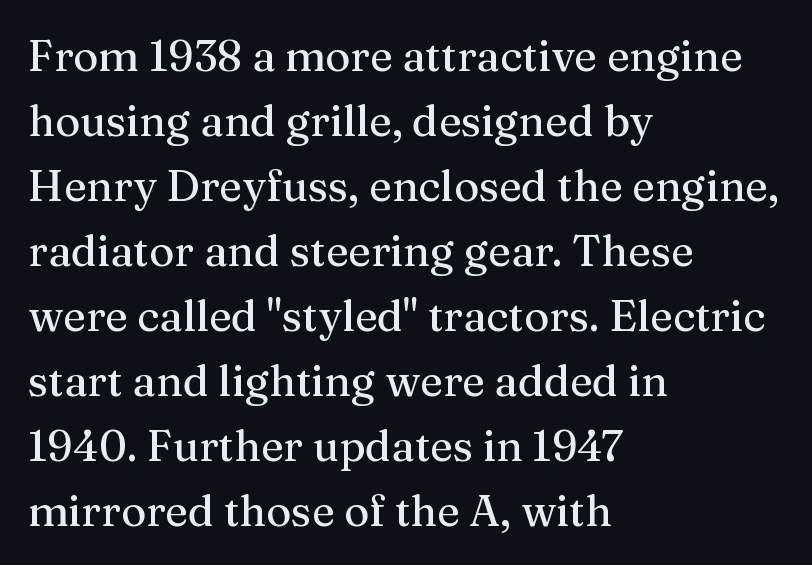
{"serif": "yes", "italic": "no", "width": "normal", "stroke_contrast": "medium", "x_height": "medium", "monospaced": "no", "underline": "no", "align": "left", "line_spacing": "normal", "line_spacing_ratio": 1.51, "letter_spacing": "normal", "letter_spacing_em": 0.0, "glyph_px": 43}
